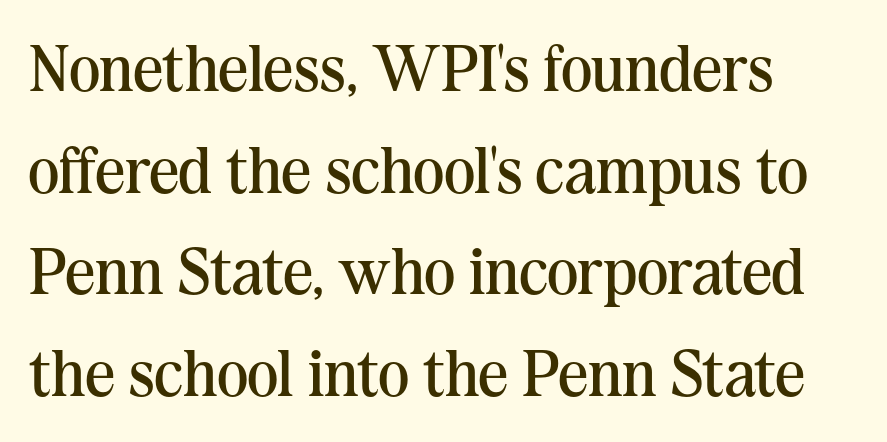
{"serif": "yes", "italic": "no", "bold": "no", "weight": "regular", "width": "normal", "stroke_contrast": "medium", "x_height": "medium", "monospaced": "no", "underline": "no", "align": "left", "line_spacing": "normal", "line_spacing_ratio": 1.54, "letter_spacing": "normal", "letter_spacing_em": 0.0, "glyph_px": 66}
